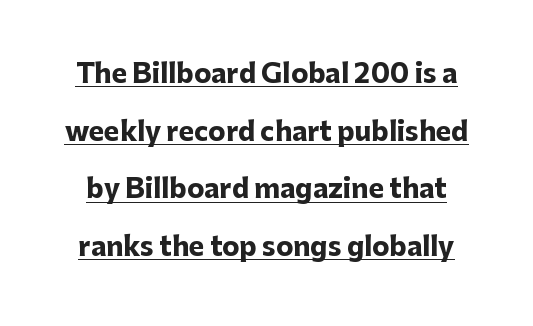
The image shows 26 px bold type, upright; set loose line spacing (2.22x), normal letter spacing, underlined.
